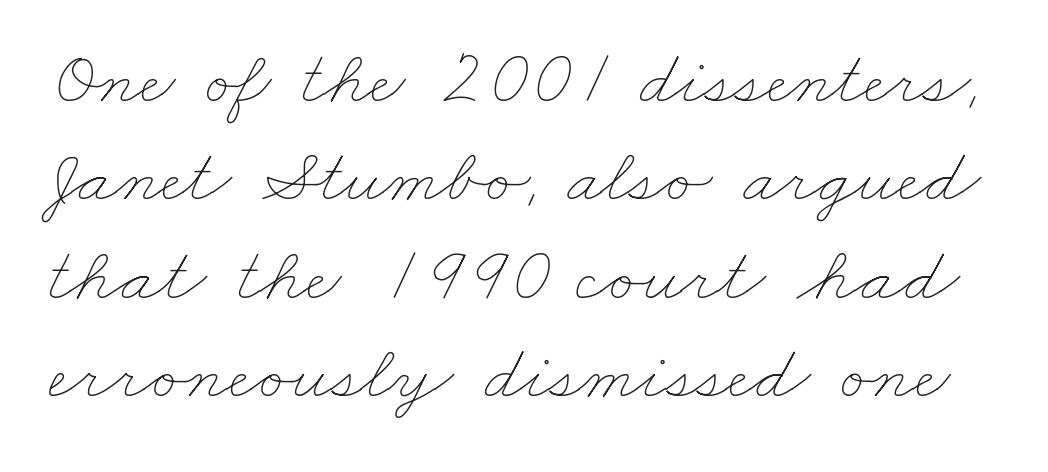
In terms of letterspacing, this is plain default setting. Vertical spacing — default. Compared with a typical body face, this is equally light or lighter still. Plain, unruled lines of type.
